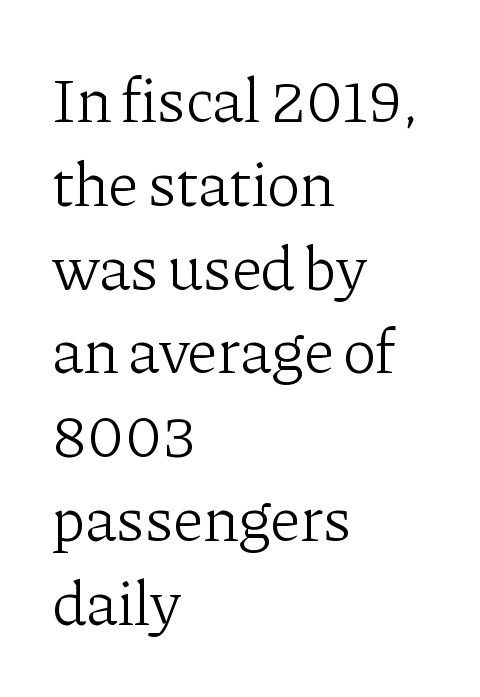
The image shows 63 px light serif type, upright; set left-aligned, normal line spacing (1.33x), normal letter spacing, not underlined; low stroke contrast and a medium x-height.
